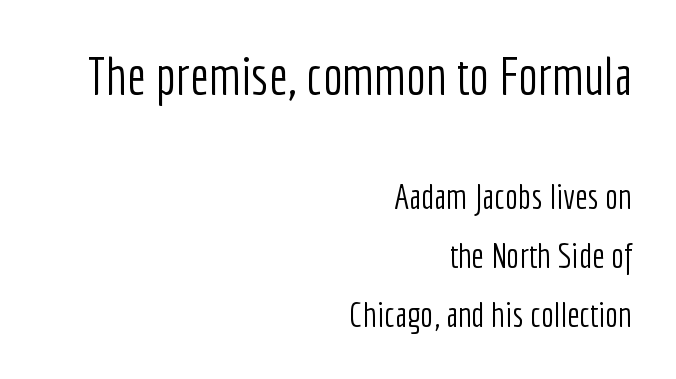
{"serif": "no", "italic": "no", "bold": "no", "weight": "light", "width": "condensed", "stroke_contrast": "low", "x_height": "medium", "monospaced": "no", "underline": "no", "align": "right", "line_spacing": "normal", "line_spacing_ratio": 1.68, "letter_spacing": "normal", "letter_spacing_em": 0.0, "larger_block": "first", "size_ratio": 1.51, "glyph_px": 53}
